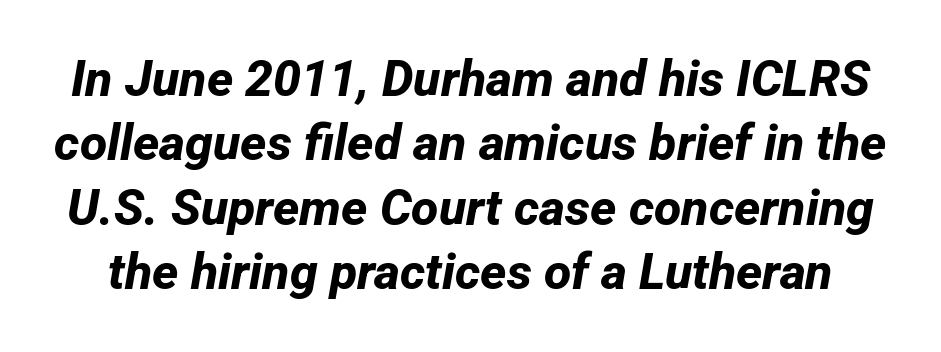
Q: Is the text bold? A: Yes.
Q: Is the typeface a serif or a sans-serif typeface? A: Sans-serif.
Q: Is the text underlined? A: No.
Q: Is the spacing between letters normal or unusually wide? A: Normal.
Q: Is the spacing between lines tight, normal or loose? A: Normal.
Q: Width (condensed, normal, or wide)? A: Normal.
Q: Stroke contrast? A: Low.
Q: x-height? A: Medium.
Q: Monospaced? A: No.
